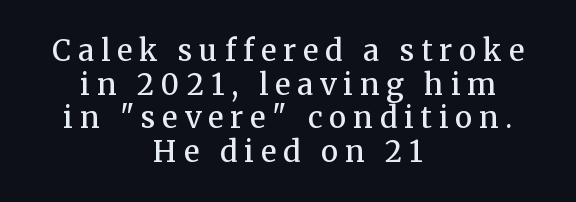
The image shows 29 px semibold serif type, upright; set centered, line spacing 1.16x, unusually wide letter spacing (+0.24 em), not underlined; medium stroke contrast and a medium x-height.
